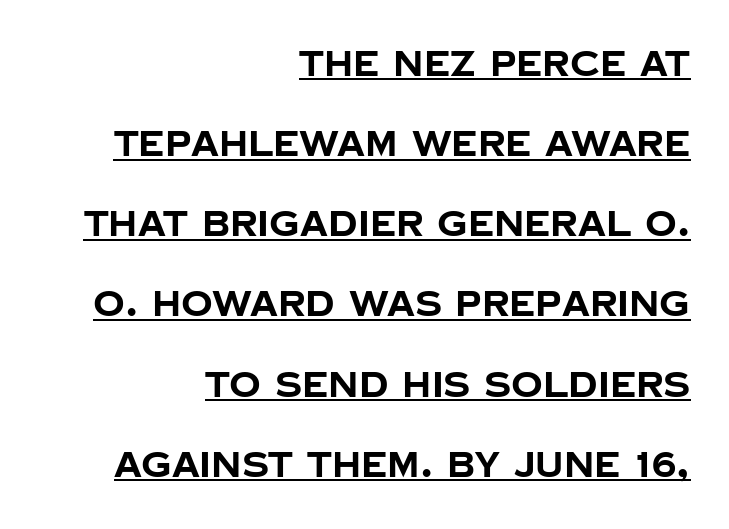
The image shows 35 px bold sans-serif type, upright; set right-aligned, loose line spacing (2.29x), normal letter spacing, underlined; low stroke contrast and a large x-height.
